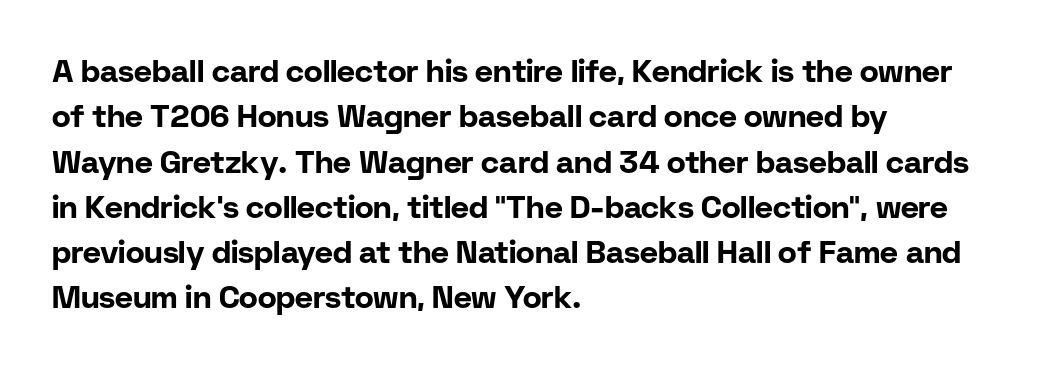
Q: Is the text bold? A: Yes.
Q: Is the text italic (slanted)? A: No, it is upright.
Q: Is the typeface a serif or a sans-serif typeface? A: Sans-serif.
Q: Is the text underlined? A: No.
Q: How is the paragraph aligned? A: Left-aligned.
Q: Is the spacing between letters normal or unusually wide? A: Normal.
Q: Is the spacing between lines tight, normal or loose? A: Normal.
Q: Width (condensed, normal, or wide)? A: Normal.
Q: Stroke contrast? A: Low.
Q: x-height? A: Medium.
Q: Monospaced? A: No.
